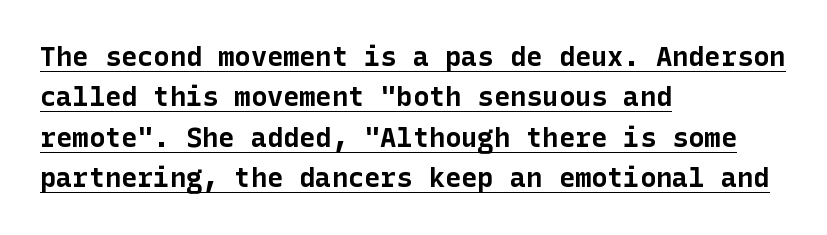
Is there an underline? Yes — a line sits under the letters. Each word holds together tightly as a unit, with standard inter-letter gaps. Caption: multi-line text, flush left, ragged right. These words are printed bold, with thick strokes throughout.
